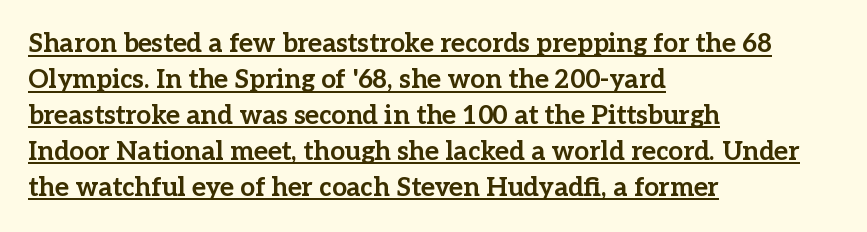
Q: Is the text bold? A: Yes.
Q: Is the text italic (slanted)? A: No, it is upright.
Q: Is the text underlined? A: Yes.
Q: How is the paragraph aligned? A: Left-aligned.
Q: Is the spacing between letters normal or unusually wide? A: Normal.
Q: Is the spacing between lines tight, normal or loose? A: Normal.
